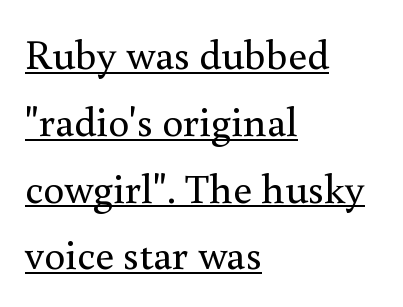
Q: Is the text bold? A: No.
Q: Is the text italic (slanted)? A: No, it is upright.
Q: Is the typeface a serif or a sans-serif typeface? A: Serif.
Q: Is the text underlined? A: Yes.
Q: How is the paragraph aligned? A: Left-aligned.
Q: Is the spacing between letters normal or unusually wide? A: Normal.
Q: Is the spacing between lines tight, normal or loose? A: Normal.
Q: Width (condensed, normal, or wide)? A: Normal.
Q: Stroke contrast? A: Medium.
Q: x-height? A: Small.
Q: Monospaced? A: No.
